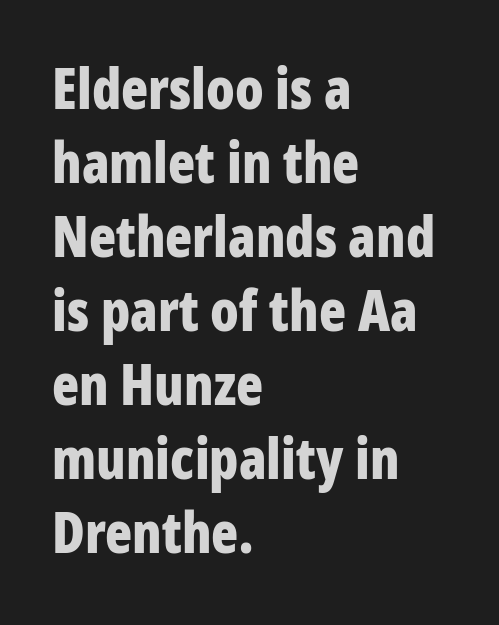
{"serif": "no", "italic": "no", "bold": "yes", "weight": "bold", "width": "condensed", "stroke_contrast": "low", "x_height": "large", "monospaced": "no", "underline": "no", "align": "left", "line_spacing": "normal", "line_spacing_ratio": 1.32, "letter_spacing": "normal", "letter_spacing_em": 0.0, "glyph_px": 56}
